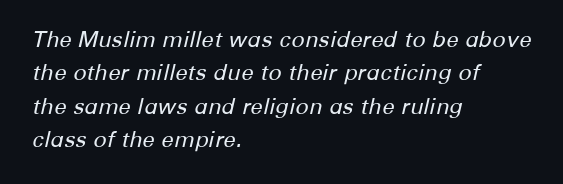
Observe the lean: these are italic letterforms. Stroke thickness stays within the range of a standard reading face or lighter. Horizontal alignment here is leftward, the default for most running prose. Default kerning and tracking; the words read as compact shapes. The gap between lines stays unmarked. The rendering uses a moderate line-height, typical for paragraphs.
